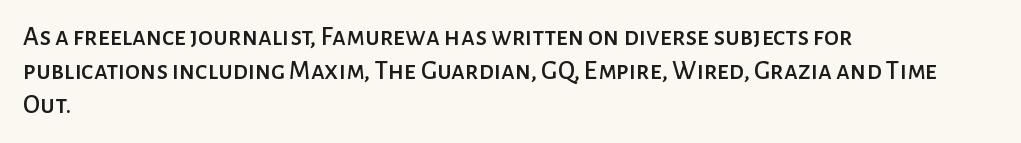
This sample uses plain, unmodified letter spacing. The setting favours the left margin, as ordinary paragraphs usually do. Does the lettering tilt? It doesn't — this is upright. Is there much room between lines? A standard amount, neither cramped nor airy.
